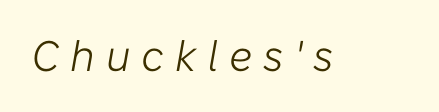
{"italic": "yes", "lean": "right", "slant_degrees": 10, "bold": "no", "weight": "light", "width": "normal", "stroke_contrast": "low", "x_height": "medium", "monospaced": "no", "underline": "no", "letter_spacing": "wide", "letter_spacing_em": 0.26, "glyph_px": 43}
